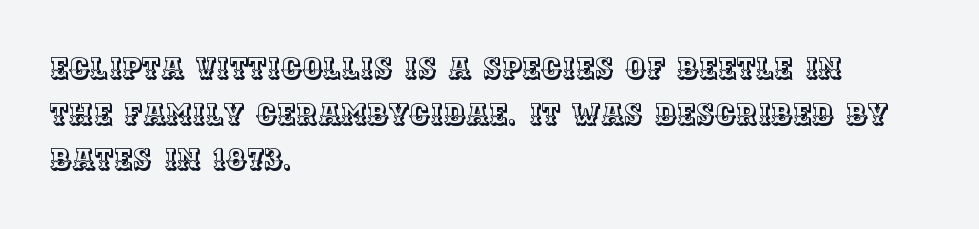
The image shows 29 px text type, upright; set left-aligned, normal line spacing (1.57x), normal letter spacing, not underlined; a large x-height.
